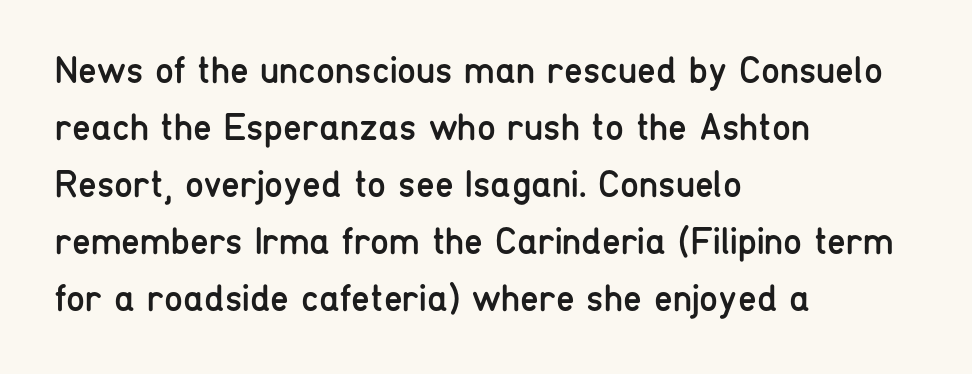
The letters advance in unequal steps, a hallmark of proportional type. Stems here are at most as thick as an everyday book face. Unmarked baselines from the first word to the last. Check where the strokes stop: nothing finishes them off — pure sans. Does the copy run flush right? No — it runs flush left. Default kerning and tracking; the words read as compact shapes.
